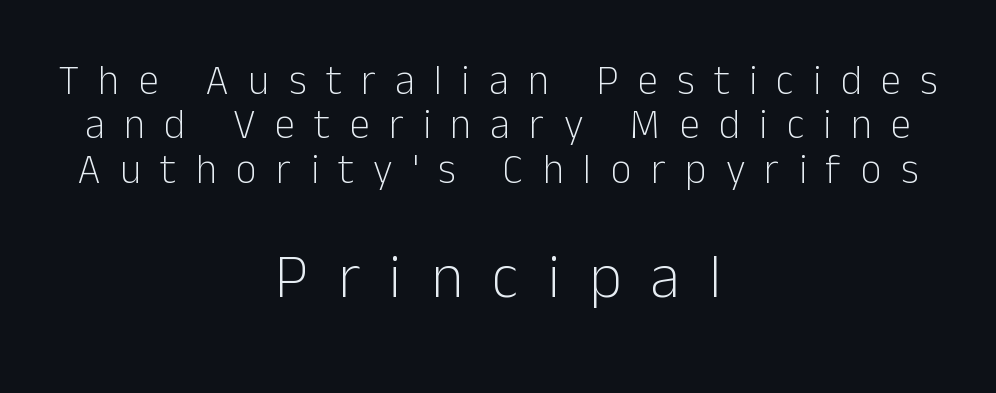
Q: Is the text bold? A: No.
Q: Is the text italic (slanted)? A: No, it is upright.
Q: Is the typeface a serif or a sans-serif typeface? A: Sans-serif.
Q: Is the text underlined? A: No.
Q: How is the paragraph aligned? A: Centered.
Q: Is the spacing between letters normal or unusually wide? A: Unusually wide.
Q: Is the spacing between lines tight, normal or loose? A: Tight.
Q: Which block of text is set in a larger size, the first (top) or the second (bottom)? A: The second (bottom) one.
Q: Width (condensed, normal, or wide)? A: Normal.
Q: Stroke contrast? A: Low.
Q: x-height? A: Medium.
Q: Monospaced? A: No.
